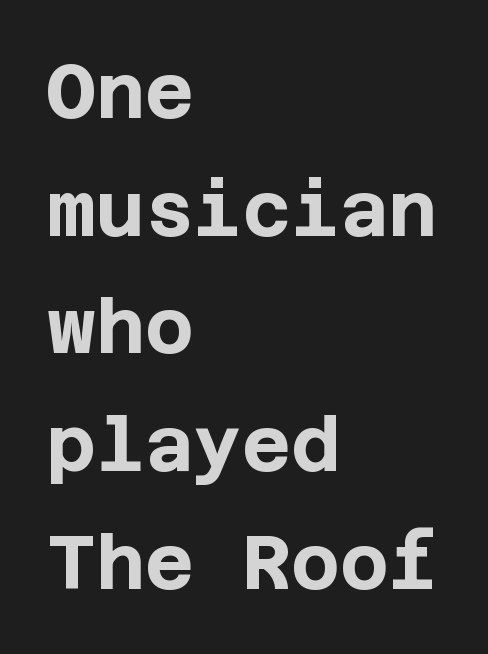
Q: Is the text bold? A: Yes.
Q: Is the text italic (slanted)? A: No, it is upright.
Q: Is the typeface a serif or a sans-serif typeface? A: Sans-serif.
Q: Is the text underlined? A: No.
Q: How is the paragraph aligned? A: Left-aligned.
Q: Is the spacing between letters normal or unusually wide? A: Normal.
Q: Is the spacing between lines tight, normal or loose? A: Normal.
Q: Width (condensed, normal, or wide)? A: Normal.
Q: Stroke contrast? A: Low.
Q: x-height? A: Large.
